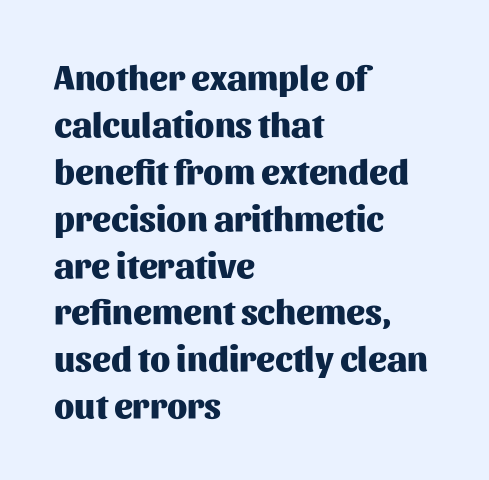
The image shows 35 px heavy sans-serif type, upright; set left-aligned, normal line spacing (1.34x), normal letter spacing, not underlined; medium stroke contrast and a medium x-height.
